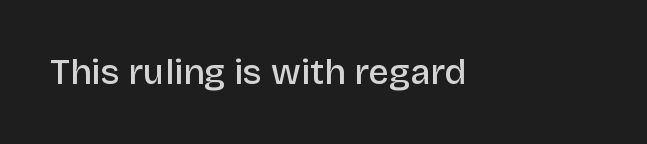
The image shows 36 px semibold sans-serif type, upright; set normal letter spacing, not underlined; low stroke contrast and a large x-height.
